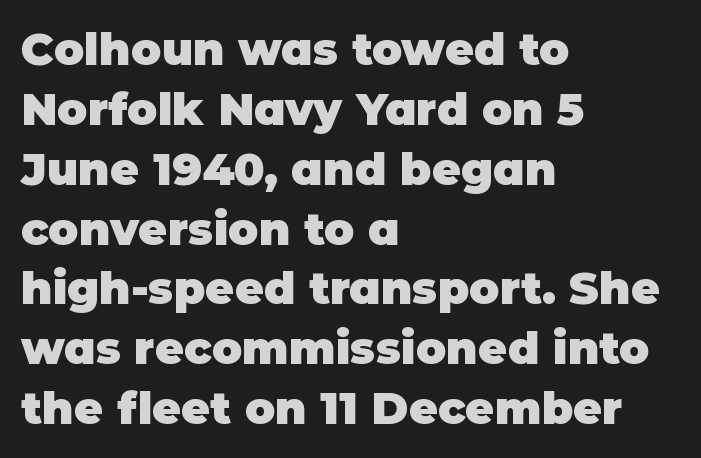
{"serif": "no", "italic": "no", "bold": "yes", "weight": "heavy", "width": "normal", "stroke_contrast": "low", "x_height": "large", "monospaced": "no", "underline": "no", "align": "left", "line_spacing": "normal", "line_spacing_ratio": 1.33, "letter_spacing": "normal", "letter_spacing_em": 0.0, "glyph_px": 45}
